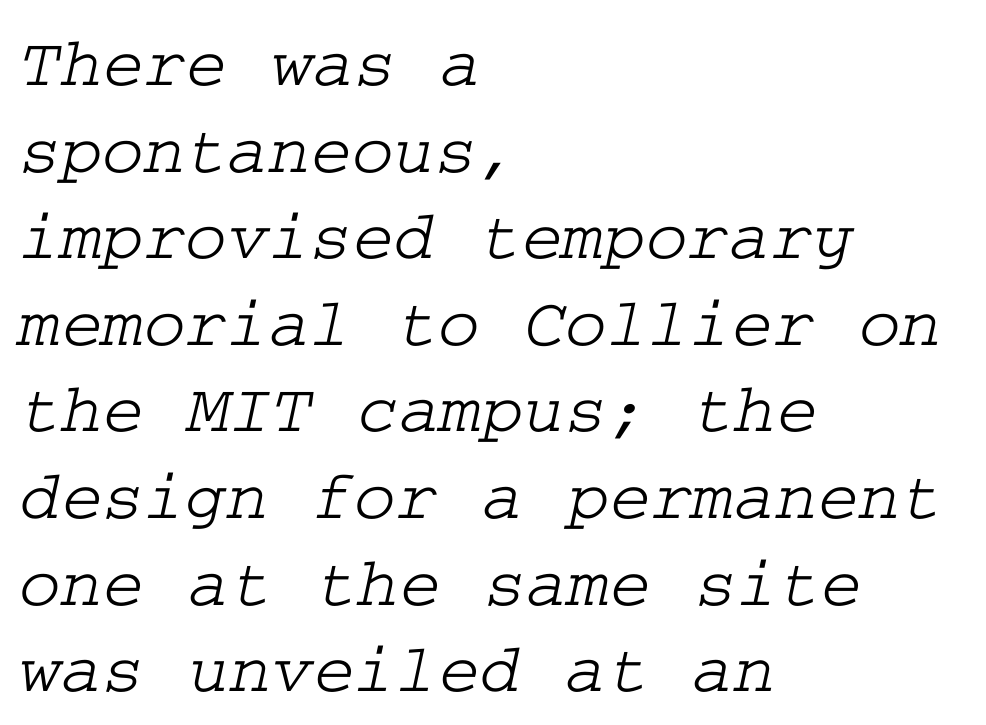
Regarding serifs, this sample has them. Line starts are locked; line ends wander. Letter spacing: default. Each row of text sits above clean, open space.
